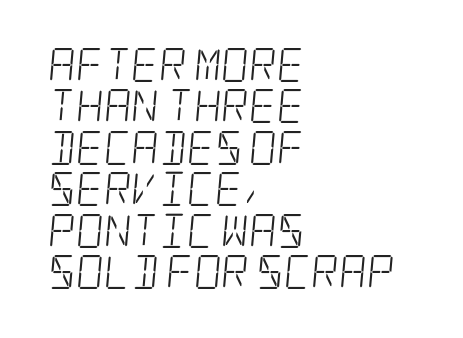
The image shows 34 px light, condensed serif type; set left-aligned, line spacing 1.22x, normal letter spacing, not underlined; low stroke contrast and a large x-height.
